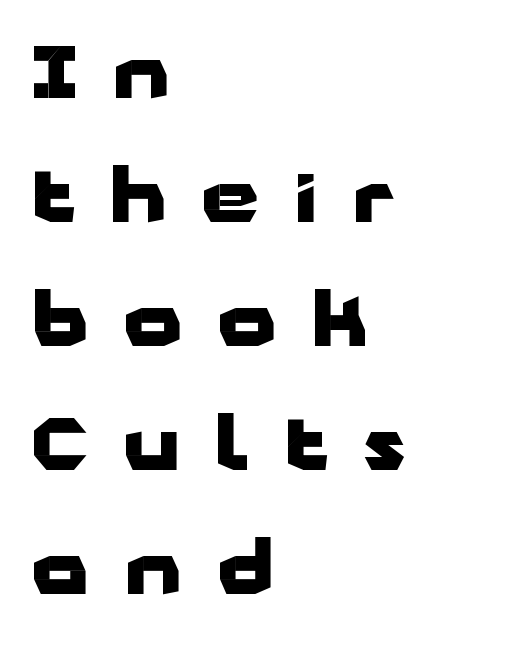
Character widths vary here, with narrow letters taking less room than wide ones. Where is the straight margin? On the left. If you drew a line through each stem, it would be perfectly vertical. The rendering shows plain stroke endings on the letterforms — a sans-serif design. The letters are spread apart with noticeably loose tracking. The zone under the glyphs is completely vacant.
